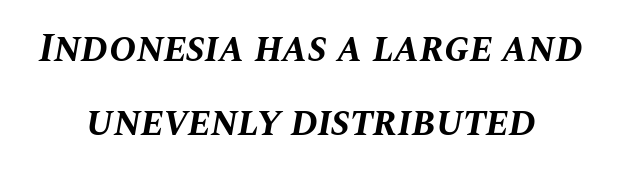
The image shows 41 px bold type, italic (leaning right); set line spacing 1.81x, normal letter spacing, not underlined; medium stroke contrast and a large x-height.
